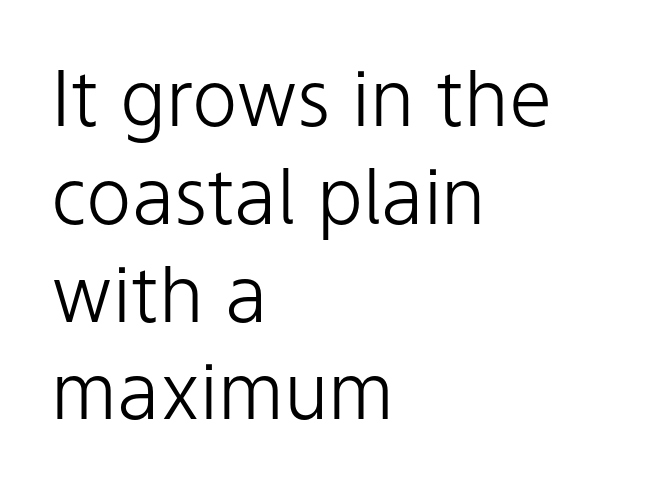
The image shows 77 px light sans-serif type, upright; set left-aligned, normal line spacing (1.27x), normal letter spacing, not underlined; low stroke contrast and a medium x-height.
